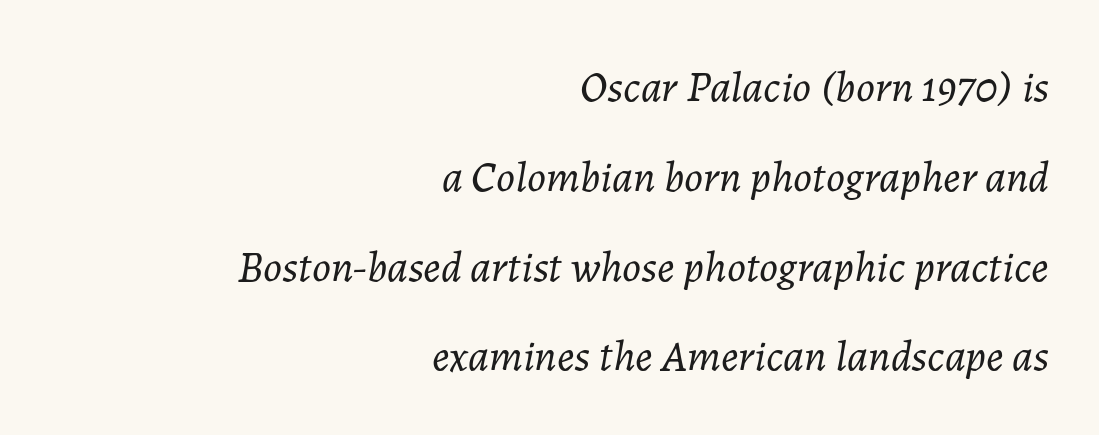
The lettering tilts uniformly, giving the passage an italic look. This sample uses plain, unmodified letter spacing. The designer dialed line spacing up above the default. The letters advance in unequal steps, a hallmark of proportional type. The area under the type is left untouched.
